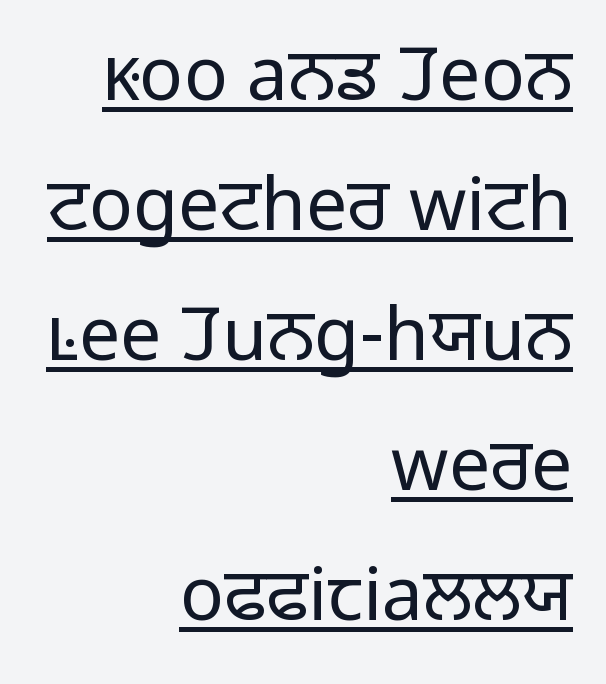
The image shows 73 px light sans-serif type, upright; set right-aligned, line spacing 1.78x, normal letter spacing, underlined; low stroke contrast and a medium x-height.
